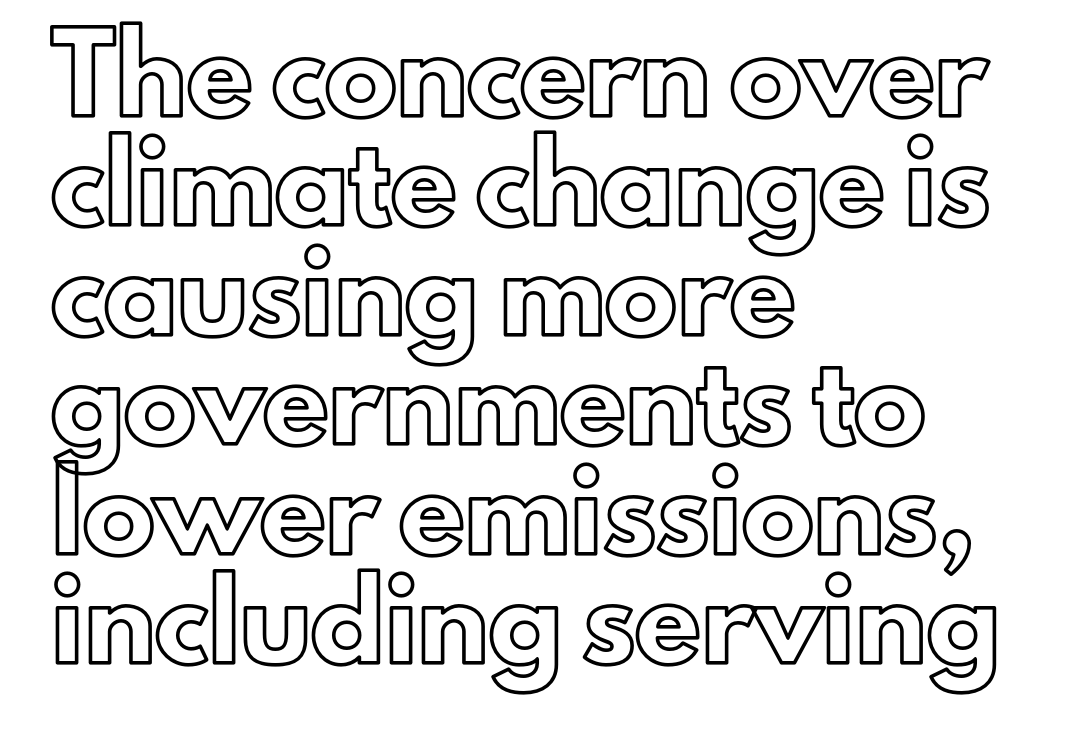
Q: Is the text italic (slanted)? A: No, it is upright.
Q: Is the text underlined? A: No.
Q: How is the paragraph aligned? A: Left-aligned.
Q: Is the spacing between letters normal or unusually wide? A: Normal.
Q: Is the spacing between lines tight, normal or loose? A: Normal.
Q: Width (condensed, normal, or wide)? A: Normal.
Q: x-height? A: Small.
Q: Monospaced? A: No.
